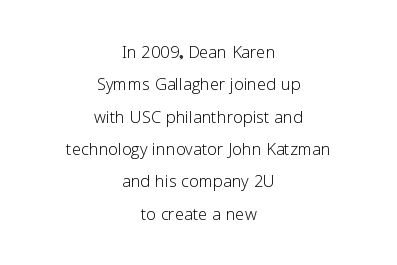
Baseline-to-baseline distance is the conventional proportion of letter height. The strip under each line holds only bare page. A student would call this center alignment; a typographer would say set centered. Is the type heavy? It reads as light-to-regular instead. Between one letter and the next there's only the usual sliver of space. You can tell it's not italic because the verticals are truly vertical.
